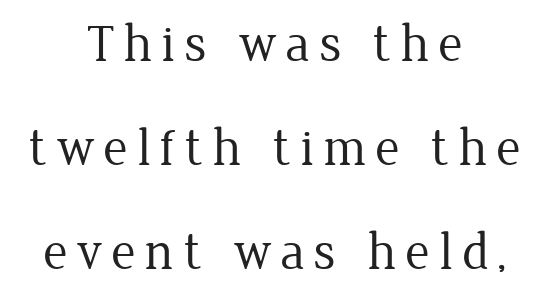
Q: Is the text bold? A: No.
Q: Is the text italic (slanted)? A: No, it is upright.
Q: Is the typeface a serif or a sans-serif typeface? A: Serif.
Q: Is the text underlined? A: No.
Q: How is the paragraph aligned? A: Centered.
Q: Is the spacing between lines tight, normal or loose? A: Loose.
Q: Width (condensed, normal, or wide)? A: Normal.
Q: Stroke contrast? A: Low.
Q: x-height? A: Medium.
Q: Monospaced? A: No.
